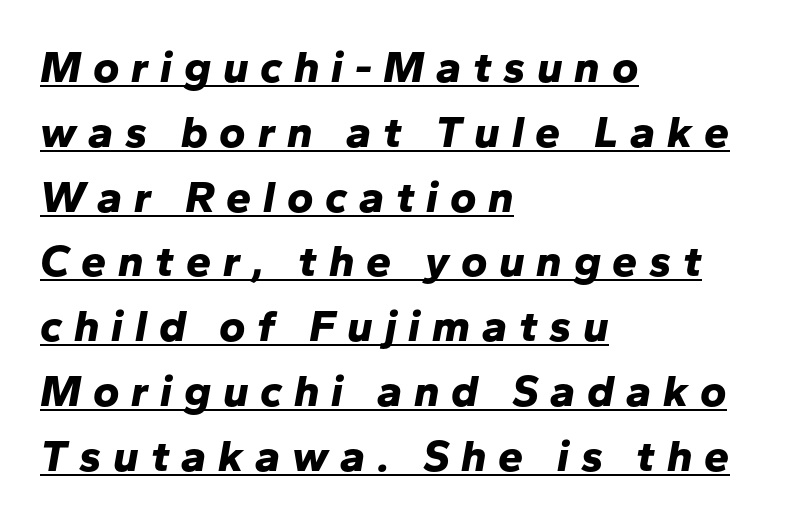
{"italic": "yes", "lean": "right", "slant_degrees": 10, "bold": "yes", "weight": "bold", "width": "normal", "stroke_contrast": "low", "x_height": "medium", "monospaced": "no", "underline": "yes", "align": "left", "line_spacing": "normal", "line_spacing_ratio": 1.44, "letter_spacing": "wide", "letter_spacing_em": 0.26, "glyph_px": 45}
